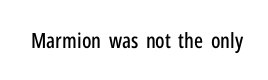
Every character sits straight up, as roman type does. The string is rendered with underlining switched off. Students, note that the glyphs here touch the page at normal intervals.
